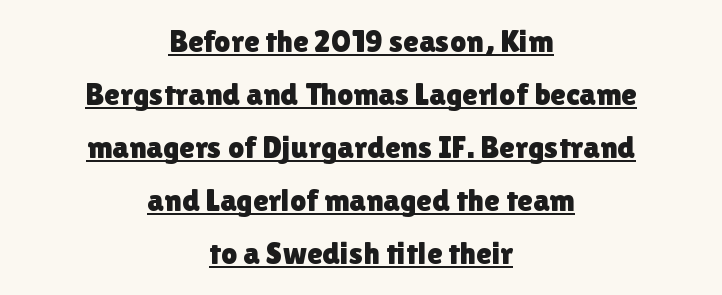
{"serif": "no", "italic": "no", "width": "normal", "x_height": "medium", "monospaced": "no", "underline": "yes", "align": "center", "line_spacing": "normal", "line_spacing_ratio": 1.66, "letter_spacing": "normal", "letter_spacing_em": 0.0, "glyph_px": 32}
